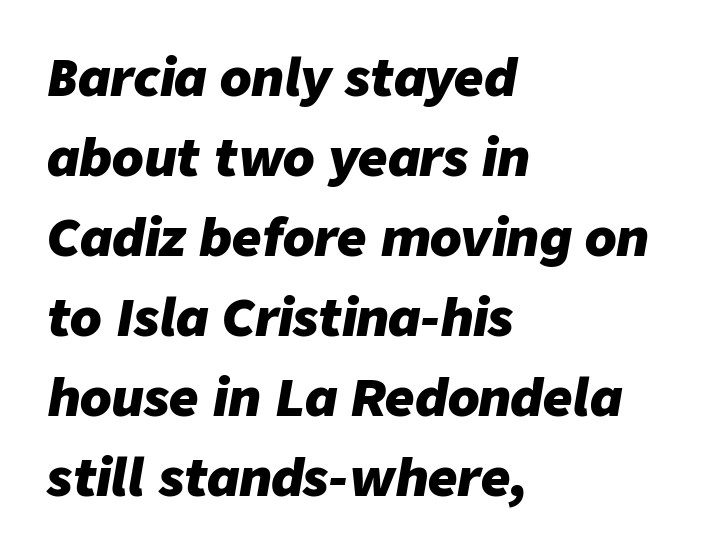
Q: Is the text bold? A: Yes.
Q: Is the text italic (slanted)? A: Yes, it leans right by about 9 degrees.
Q: Is the text underlined? A: No.
Q: How is the paragraph aligned? A: Left-aligned.
Q: Is the spacing between letters normal or unusually wide? A: Normal.
Q: Is the spacing between lines tight, normal or loose? A: Normal.
Q: Width (condensed, normal, or wide)? A: Normal.
Q: Stroke contrast? A: Low.
Q: x-height? A: Medium.
Q: Monospaced? A: No.
